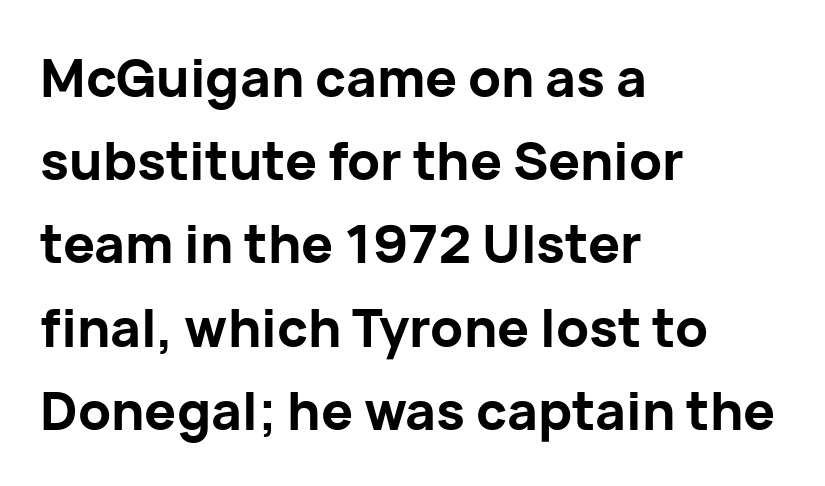
Q: Is the text bold? A: Yes.
Q: Is the text italic (slanted)? A: No, it is upright.
Q: Is the typeface a serif or a sans-serif typeface? A: Sans-serif.
Q: Is the text underlined? A: No.
Q: How is the paragraph aligned? A: Left-aligned.
Q: Is the spacing between letters normal or unusually wide? A: Normal.
Q: Is the spacing between lines tight, normal or loose? A: Normal.
Q: Width (condensed, normal, or wide)? A: Normal.
Q: Stroke contrast? A: Low.
Q: x-height? A: Medium.
Q: Monospaced? A: No.
